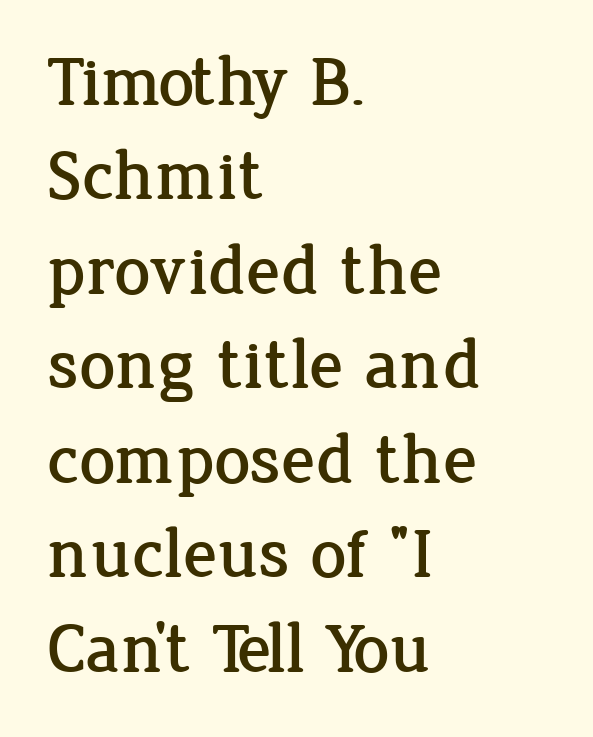
The image shows 71 px serif type, upright; set left-aligned, normal line spacing (1.33x), normal letter spacing, not underlined; low stroke contrast and a medium x-height.
